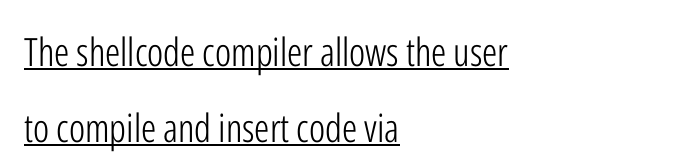
Unlike a traditional serif, this face leaves its strokes unadorned. Heaviness? Minimal to ordinary, like unemphasized prose. The specimen reads as upright at a glance. Is there an underline? Yes — a line sits under the letters. Each word holds together tightly as a unit, with standard inter-letter gaps.
